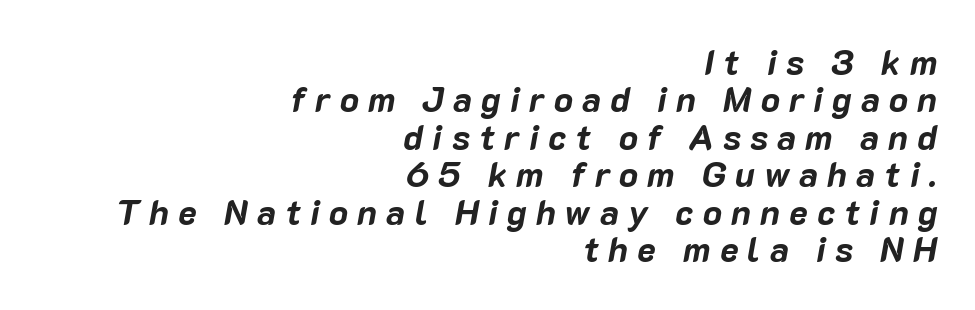
Q: Is the text bold? A: Yes.
Q: Is the text italic (slanted)? A: Yes, it leans right by about 10 degrees.
Q: Is the text underlined? A: No.
Q: How is the paragraph aligned? A: Right-aligned.
Q: Is the spacing between letters normal or unusually wide? A: Unusually wide.
Q: Is the spacing between lines tight, normal or loose? A: Tight.
Q: Width (condensed, normal, or wide)? A: Normal.
Q: Stroke contrast? A: Low.
Q: x-height? A: Medium.
Q: Monospaced? A: No.
